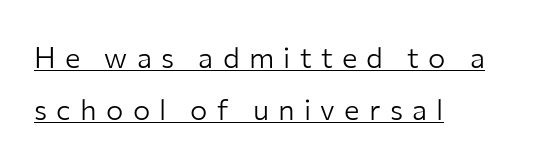
The image shows 29 px light sans-serif type, upright; set left-aligned, line spacing 1.8x, unusually wide letter spacing (+0.32 em), underlined; low stroke contrast and a medium x-height.
